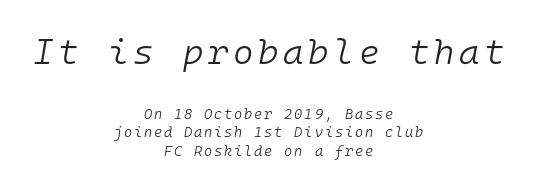
The image shows 35 px light type, italic (leaning right), monospaced; set centered, normal line spacing (1.33x), not underlined; the first (top) block is 2.5x larger; low stroke contrast and a medium x-height.
